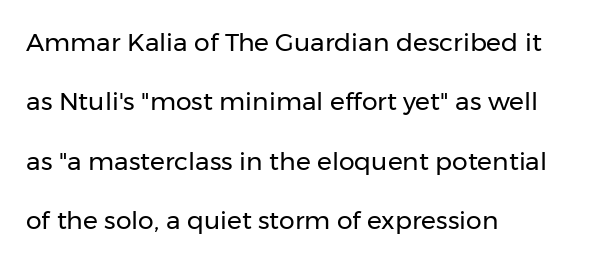
The image shows 25 px text type, upright; set left-aligned, loose line spacing (2.38x), normal letter spacing, not underlined.
